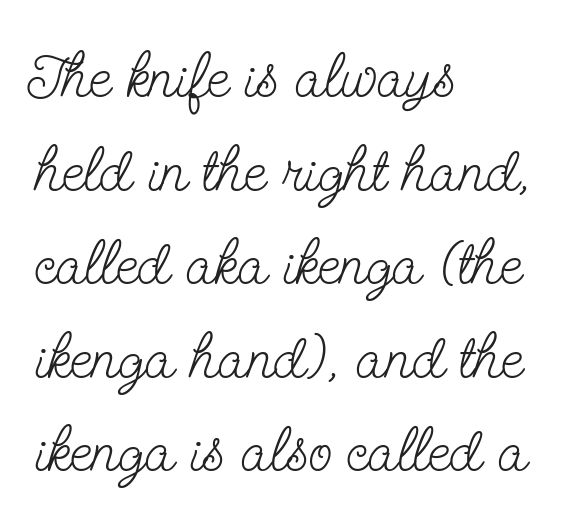
The words here are not underlined. Letter spacing: default. Is this a fixed-width face? No — the glyphs have proportional, varying widths. Little horizontal feet cap the strokes, marking this as serif type.
